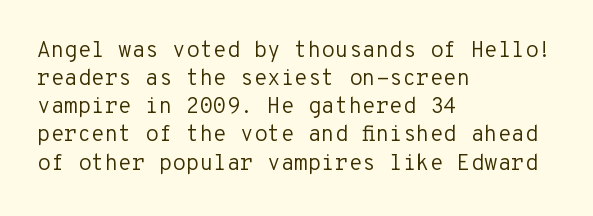
Normally led — the rows are evenly, conventionally spaced. Underlining? Definitely not there. The axis of the letterforms is exactly vertical. The passage is arranged the way most books set body copy — flush left. Default kerning and tracking; the words read as compact shapes.
